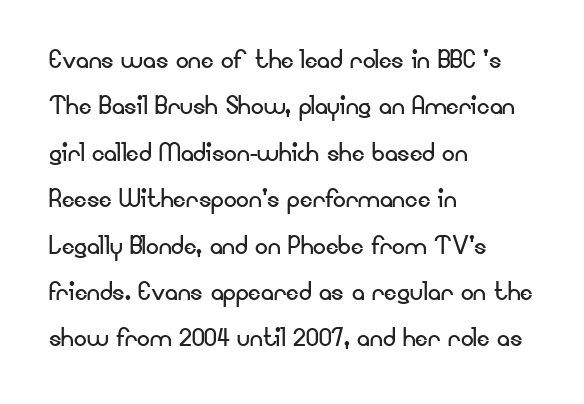
{"serif": "no", "italic": "no", "bold": "no", "weight": "regular", "width": "normal", "stroke_contrast": "low", "x_height": "small", "monospaced": "no", "underline": "no", "align": "left", "line_spacing": "normal", "line_spacing_ratio": 1.45, "letter_spacing": "normal", "letter_spacing_em": 0.0, "glyph_px": 32}
